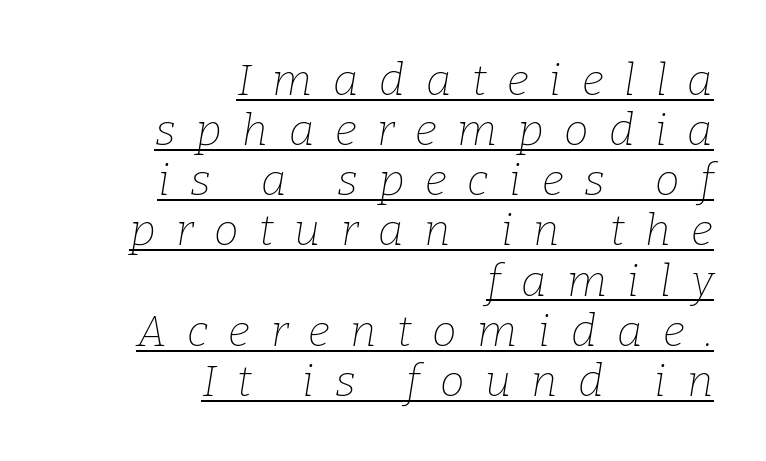
The image shows 44 px thin serif type, italic (leaning right); set right-aligned, tight line spacing (1.14x), unusually wide letter spacing (+0.47 em), underlined; low stroke contrast and a medium x-height.
